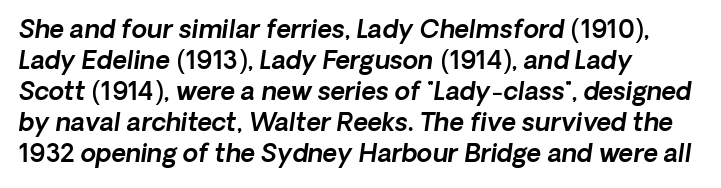
Q: Is the text italic (slanted)? A: Yes, it leans right by about 8 degrees.
Q: Is the text underlined? A: No.
Q: How is the paragraph aligned? A: Left-aligned.
Q: Is the spacing between letters normal or unusually wide? A: Normal.
